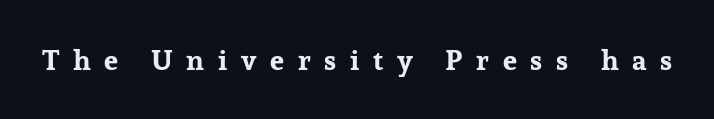
Descender tails drop into unmarked territory. This is heavy type, rendered in bold. Check where the strokes stop: tiny serifs finish them off. Inter-character spacing is expanded well beyond the font's built-in metrics. Upright lettering throughout. Character widths vary here, with narrow letters taking less room than wide ones.
